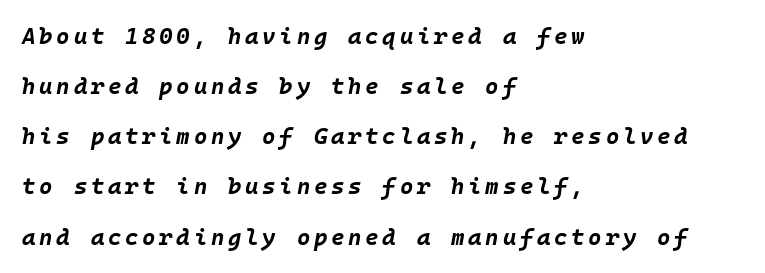
{"italic": "yes", "lean": "right", "slant_degrees": 10, "bold": "yes", "underline": "no", "align": "left", "line_spacing": "loose", "line_spacing_ratio": 2.18, "glyph_px": 23}
